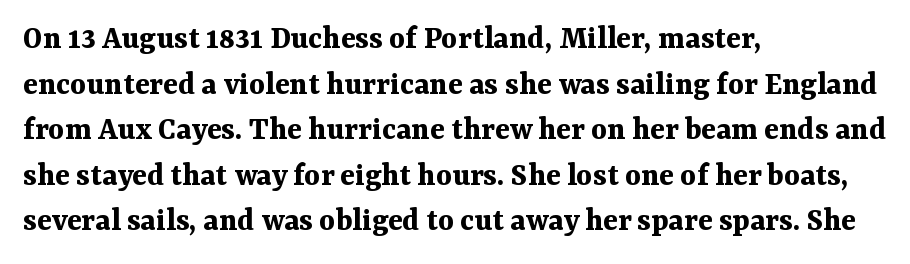
The passage shown is typed in a proportional face where columns would drift. Observe the ordinary spacing: letters are neighbours, not strangers. Line beginnings align vertically; line endings do not. Note: serifs present on the glyphs. The glyphs are unaccompanied by any horizontal stroke below them.
